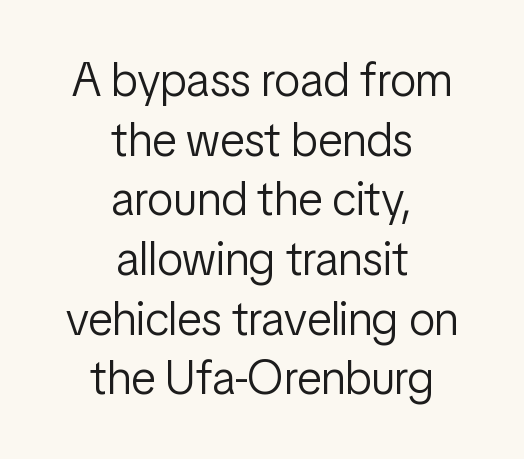
{"serif": "no", "italic": "no", "bold": "no", "weight": "light", "width": "condensed", "stroke_contrast": "low", "x_height": "medium", "monospaced": "no", "underline": "no", "align": "center", "line_spacing": "normal", "line_spacing_ratio": 1.27, "letter_spacing": "normal", "letter_spacing_em": 0.0, "glyph_px": 47}
